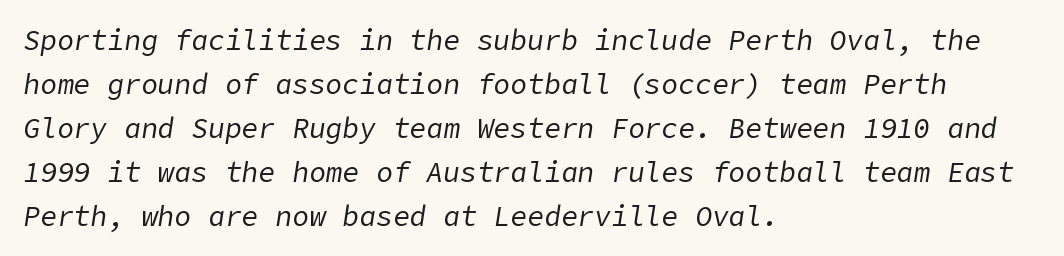
Stroke mass is kept to a normal reading level or below. The rendering applies a slant to the glyphs. The line-height multiplier appears to be the usual default. Tracking value appears to be zero — textbook default spacing. In CSS terms this would be text-align: left. Descenders are the only things crossing below the line.
